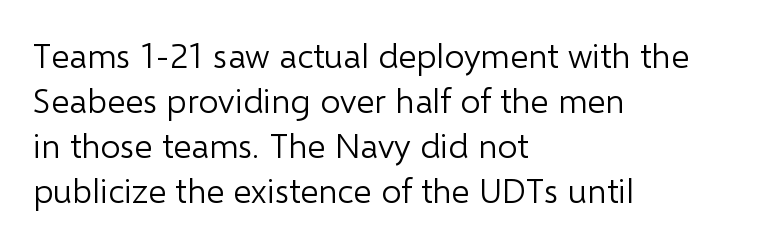
The image shows 35 px light sans-serif type, upright; set left-aligned, normal line spacing (1.29x), normal letter spacing, not underlined; low stroke contrast and a medium x-height.
